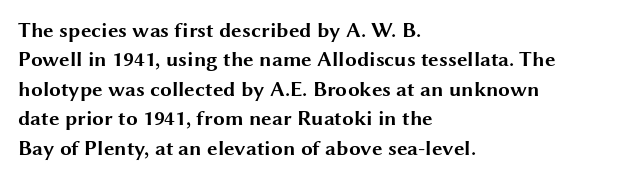
The image shows 21 px bold type, upright; set left-aligned, normal line spacing (1.4x), normal letter spacing, not underlined.
